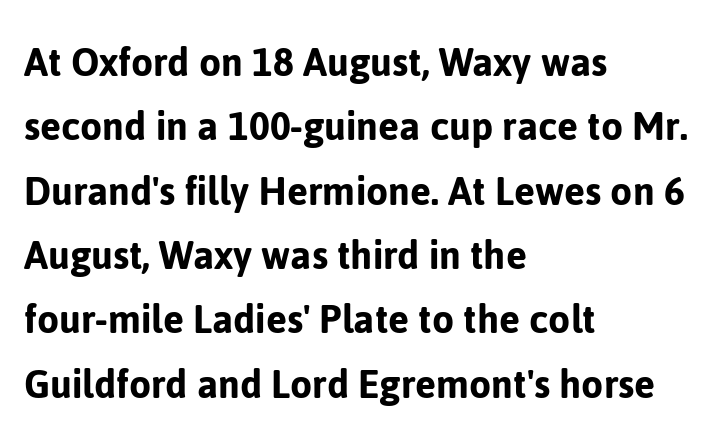
The image shows 45 px sans-serif type, upright; set left-aligned, normal line spacing (1.43x), normal letter spacing, not underlined; low stroke contrast and a medium x-height.
